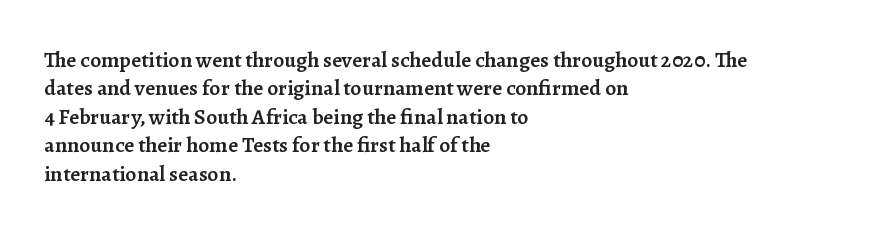
{"italic": "no", "bold": "semi", "underline": "no", "align": "left", "line_spacing": "normal", "line_spacing_ratio": 1.29, "letter_spacing": "normal", "letter_spacing_em": 0.0, "glyph_px": 22}
